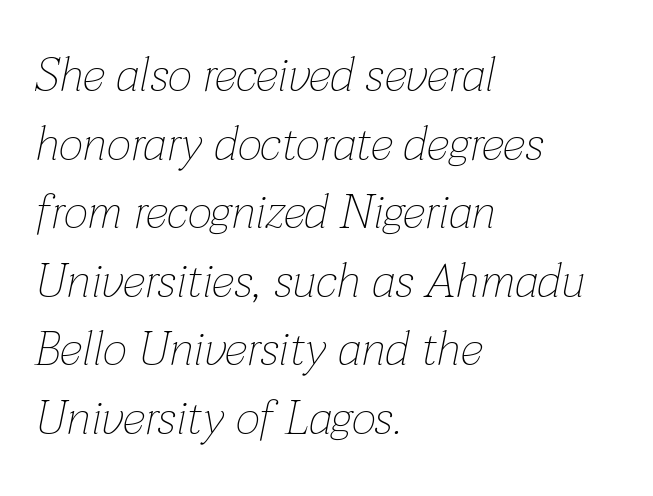
The image shows 47 px thin type, italic (leaning right); set left-aligned, normal line spacing (1.46x), normal letter spacing, not underlined; low stroke contrast and a medium x-height.
